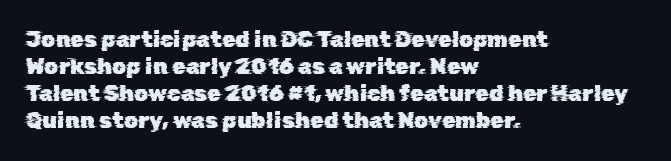
The image shows 22 px text type; set left-aligned, line spacing 1.23x, normal letter spacing, not underlined.
